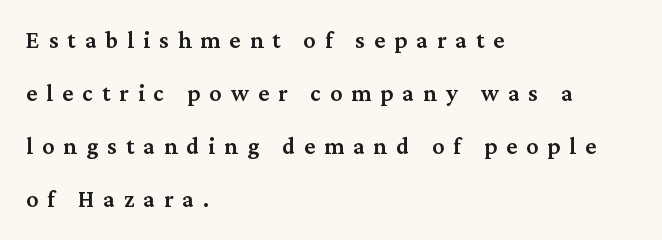
Unmarked baselines from the first word to the last. One glance says open: line gaps are wider than usual. The line texture is sparse and dotted thanks to wide tracking. Does the copy run flush right? No — it runs flush left.
